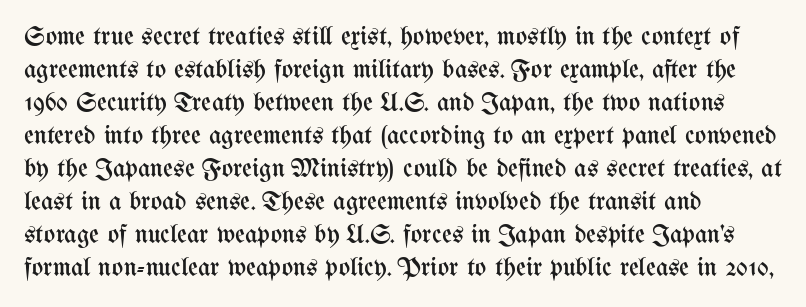
Q: Is the text bold? A: No.
Q: Is the text italic (slanted)? A: No, it is upright.
Q: Is the text underlined? A: No.
Q: How is the paragraph aligned? A: Left-aligned.
Q: Is the spacing between letters normal or unusually wide? A: Normal.
